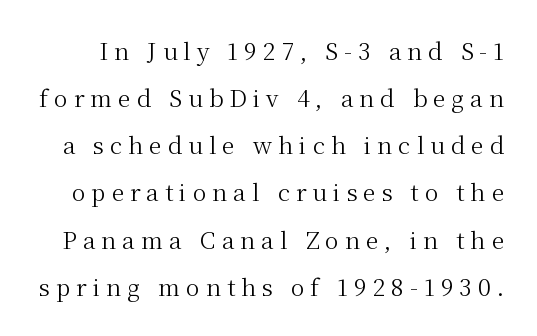
Q: Is the text bold? A: No.
Q: Is the text italic (slanted)? A: No, it is upright.
Q: Is the text underlined? A: No.
Q: Is the spacing between letters normal or unusually wide? A: Unusually wide.
Q: Is the spacing between lines tight, normal or loose? A: Loose.
